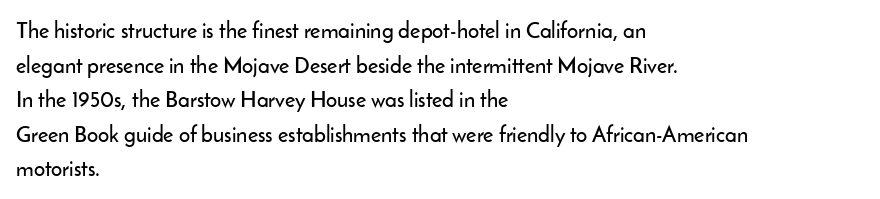
The setting favours the left margin, as ordinary paragraphs usually do. The letters stand straight up with perfectly vertical stems. Baseline-to-baseline distance is the conventional proportion of letter height. Beneath every word, the page is bare. Is the letter spacing exaggerated? No — it looks like the ordinary default.
